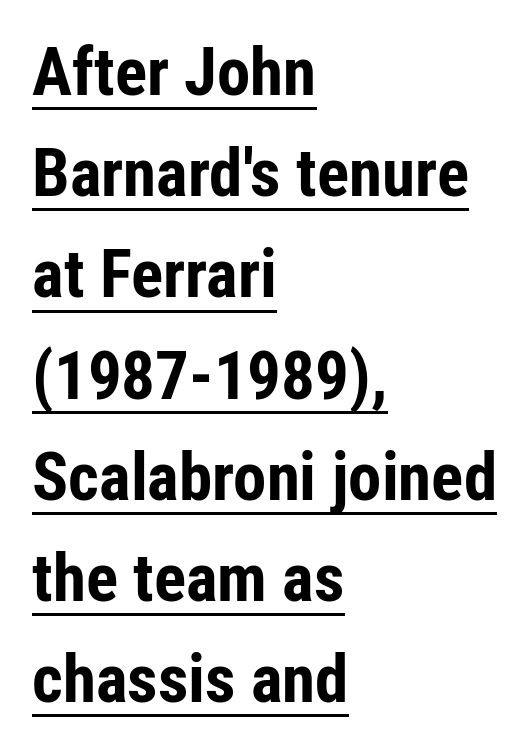
The image shows 67 px bold, condensed sans-serif type, upright; set left-aligned, normal line spacing (1.51x), normal letter spacing, underlined; low stroke contrast and a medium x-height.
